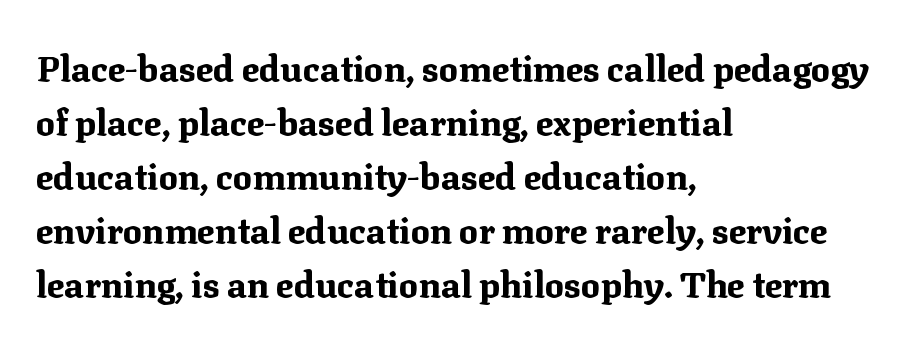
Q: Is the text bold? A: Yes.
Q: Is the text italic (slanted)? A: No, it is upright.
Q: Is the typeface a serif or a sans-serif typeface? A: Serif.
Q: Is the text underlined? A: No.
Q: How is the paragraph aligned? A: Left-aligned.
Q: Is the spacing between letters normal or unusually wide? A: Normal.
Q: Is the spacing between lines tight, normal or loose? A: Normal.
Q: Width (condensed, normal, or wide)? A: Normal.
Q: Stroke contrast? A: Medium.
Q: x-height? A: Medium.
Q: Monospaced? A: No.
